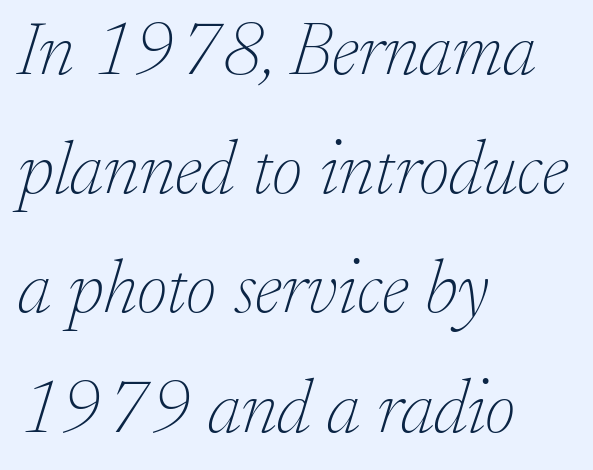
Q: Is the text bold? A: No.
Q: Is the text italic (slanted)? A: Yes, it leans right by about 17 degrees.
Q: Is the typeface a serif or a sans-serif typeface? A: Serif.
Q: Is the text underlined? A: No.
Q: How is the paragraph aligned? A: Left-aligned.
Q: Is the spacing between letters normal or unusually wide? A: Normal.
Q: Is the spacing between lines tight, normal or loose? A: Normal.
Q: Width (condensed, normal, or wide)? A: Normal.
Q: Stroke contrast? A: Low.
Q: x-height? A: Small.
Q: Monospaced? A: No.
